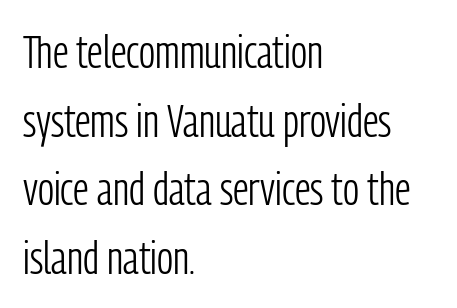
Reading down the block, your eye returns to a fixed left position each line. Underlining? Definitely not there. Each letter keeps its own natural width here, so spacing adapts to shape. Summary of vertical rhythm: regular, with standard interline spacing. Ordinary non-slanted type is in use.
